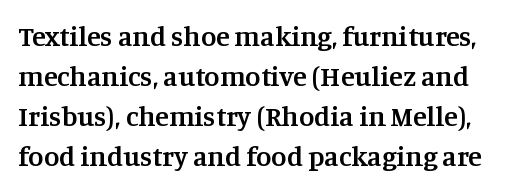
A roman cut, with each character standing at attention. The baseline area is clear. The passage shown is typeset with a serif family. These words are printed semibold, heavier than regular yet not bold.
